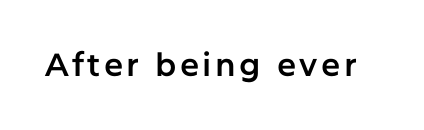
The gap between lines stays unmarked. In terms of posture, this sample is upright. The face used here is a sans, in the tradition of grotesques and geometrics. Do the characters align in a grid? No, the font is proportional.
